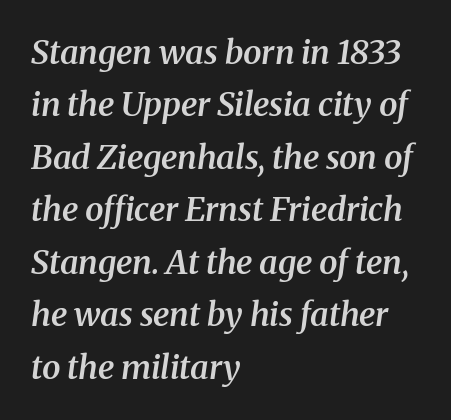
The image shows 33 px semibold serif type, italic (leaning right); set left-aligned, normal line spacing (1.59x), normal letter spacing, not underlined; medium stroke contrast and a medium x-height.
